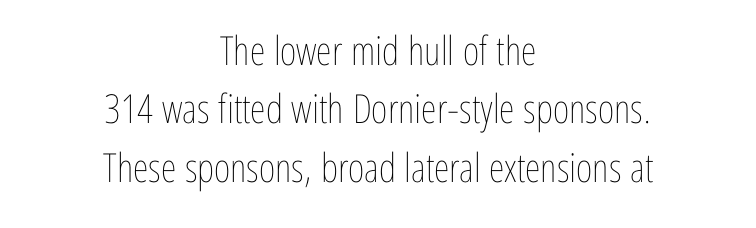
{"italic": "no", "bold": "no", "weight": "thin", "width": "condensed", "stroke_contrast": "low", "x_height": "medium", "monospaced": "no", "underline": "no", "align": "center", "line_spacing": "normal", "line_spacing_ratio": 1.46, "letter_spacing": "normal", "letter_spacing_em": 0.0, "glyph_px": 40}
